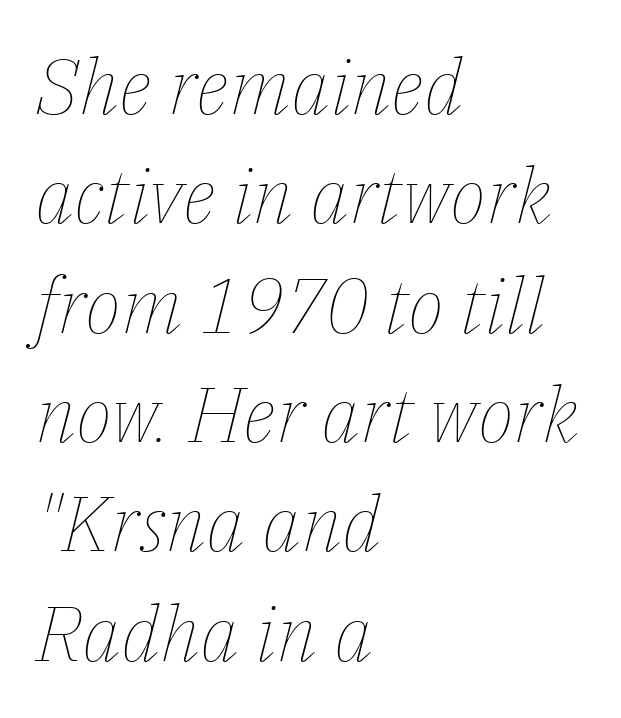
{"italic": "yes", "lean": "right", "slant_degrees": 14, "bold": "no", "weight": "thin", "width": "normal", "stroke_contrast": "low", "x_height": "medium", "monospaced": "no", "underline": "no", "align": "left", "line_spacing": "normal", "line_spacing_ratio": 1.42, "letter_spacing": "normal", "letter_spacing_em": 0.0, "glyph_px": 77}
